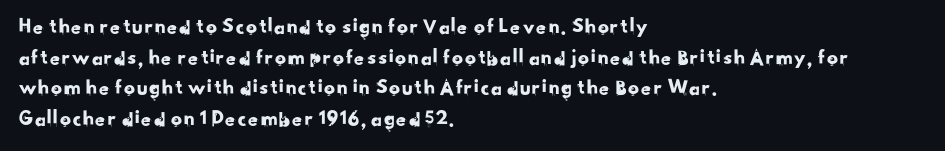
{"underline": "no", "align": "left", "line_spacing": "normal", "line_spacing_ratio": 1.39, "letter_spacing": "normal", "letter_spacing_em": 0.0, "glyph_px": 22}
